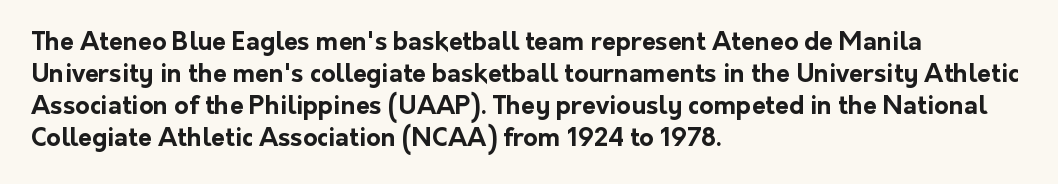
Q: Is the text bold? A: Yes.
Q: Is the text italic (slanted)? A: No, it is upright.
Q: Is the text underlined? A: No.
Q: How is the paragraph aligned? A: Left-aligned.
Q: Is the spacing between letters normal or unusually wide? A: Normal.
Q: Is the spacing between lines tight, normal or loose? A: Normal.
